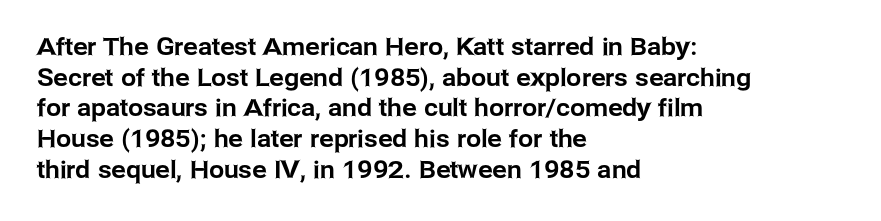
These lines stack with their left ends in a neat column. This sample uses plain, unmodified letter spacing. Rows of type keep a routine distance in the vertical direction. The glyphs are unaccompanied by any horizontal stroke below them. Vertical strokes here are truly vertical.
